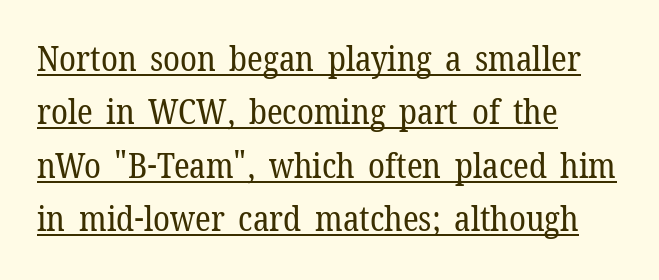
Q: Is the text bold? A: No.
Q: Is the text italic (slanted)? A: No, it is upright.
Q: Is the typeface a serif or a sans-serif typeface? A: Serif.
Q: Is the text underlined? A: Yes.
Q: How is the paragraph aligned? A: Left-aligned.
Q: Is the spacing between letters normal or unusually wide? A: Normal.
Q: Is the spacing between lines tight, normal or loose? A: Normal.
Q: Width (condensed, normal, or wide)? A: Normal.
Q: Stroke contrast? A: Low.
Q: x-height? A: Medium.
Q: Monospaced? A: No.
